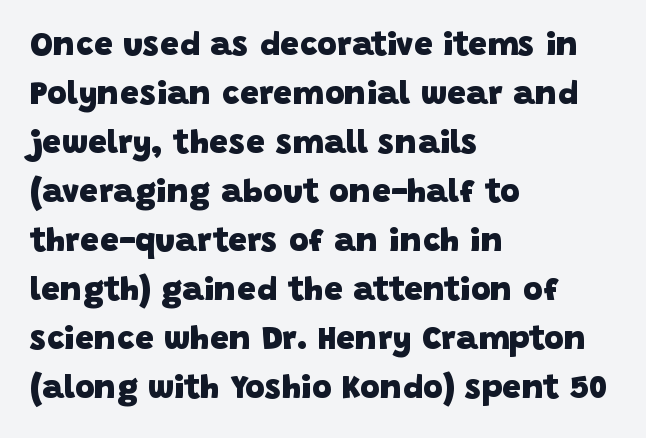
Look at the bottom of the vertical strokes: they stop flat, with no serifs. Just letters on the line, the space beneath them empty. Look at the tracking — it's just the regular setting, nothing added. Heft: maximum for text — a bold. Does the leading feel generous? No, just average. Character widths vary here, with narrow letters taking less room than wide ones.
